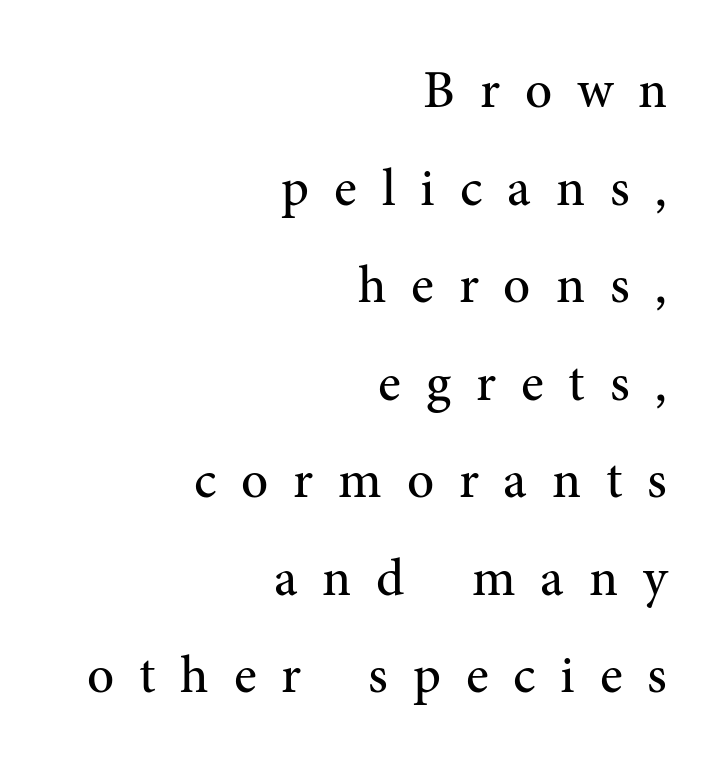
Q: Is the text bold? A: No.
Q: Is the text italic (slanted)? A: No, it is upright.
Q: Is the typeface a serif or a sans-serif typeface? A: Serif.
Q: Is the text underlined? A: No.
Q: How is the paragraph aligned? A: Right-aligned.
Q: Is the spacing between letters normal or unusually wide? A: Unusually wide.
Q: Width (condensed, normal, or wide)? A: Normal.
Q: Stroke contrast? A: Medium.
Q: x-height? A: Medium.
Q: Monospaced? A: No.
